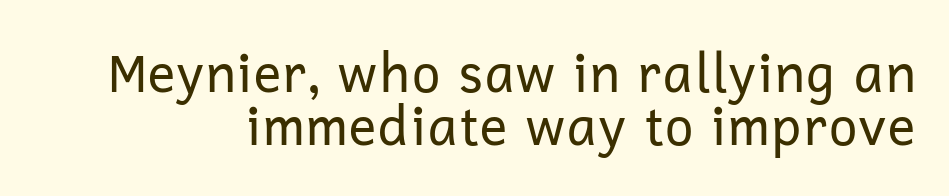
These lines are rendered in a variable-pitch font. Stem width sits at or under what a default text font uses. The gaps between neighbouring characters are ordinary and unremarkable. Very little white space separates one row of letters from the next.
